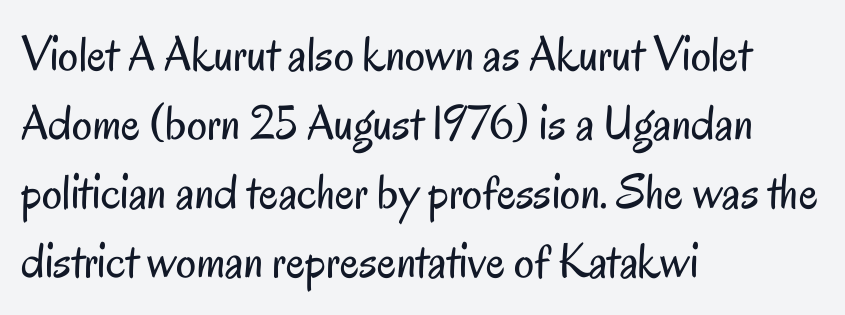
Q: Is the text bold? A: No.
Q: Is the text italic (slanted)? A: No, it is upright.
Q: Is the typeface a serif or a sans-serif typeface? A: Sans-serif.
Q: Is the text underlined? A: No.
Q: How is the paragraph aligned? A: Left-aligned.
Q: Is the spacing between letters normal or unusually wide? A: Normal.
Q: Is the spacing between lines tight, normal or loose? A: Normal.
Q: Width (condensed, normal, or wide)? A: Condensed.
Q: Stroke contrast? A: Low.
Q: x-height? A: Small.
Q: Monospaced? A: No.
